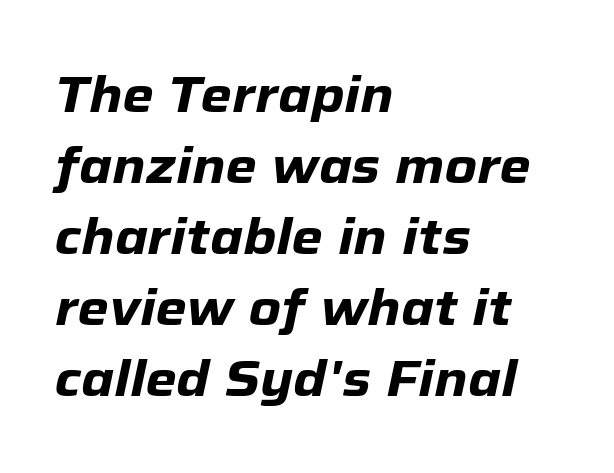
The image shows 50 px heavy type, italic (leaning right); set left-aligned, normal line spacing (1.42x), normal letter spacing, not underlined; low stroke contrast and a medium x-height.
